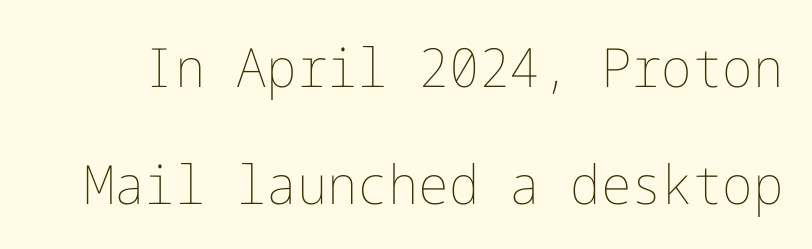
The image shows 54 px thin type, upright; set loose line spacing (2.16x), normal letter spacing, not underlined; low stroke contrast and a medium x-height.
